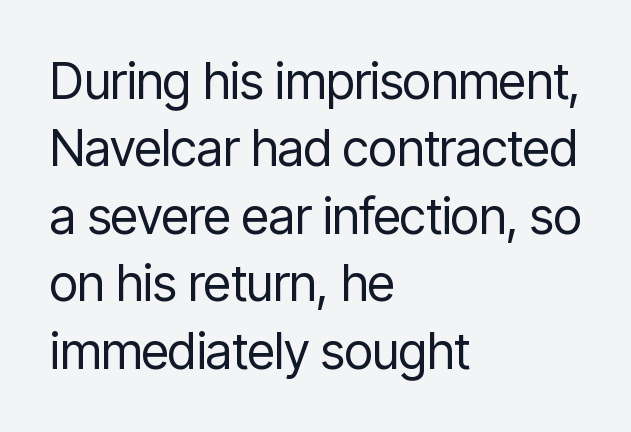
How are the letters spaced? Ordinarily, with no added tracking. Characters remain perfectly vertical along every line. Do the characters align in a grid? No, the font is proportional. The line-height multiplier appears to be the usual default.
